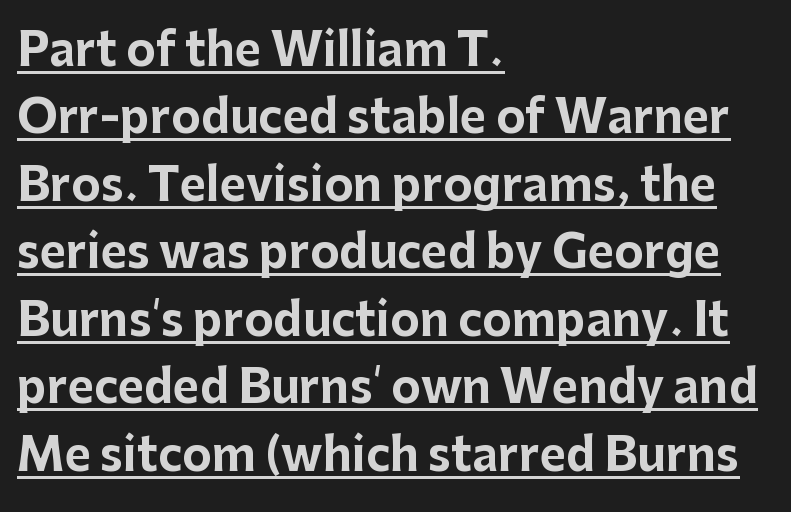
{"serif": "no", "italic": "no", "bold": "yes", "weight": "bold", "width": "normal", "stroke_contrast": "low", "x_height": "medium", "monospaced": "no", "underline": "yes", "align": "left", "line_spacing": "normal", "line_spacing_ratio": 1.5, "letter_spacing": "normal", "letter_spacing_em": 0.0, "glyph_px": 45}
